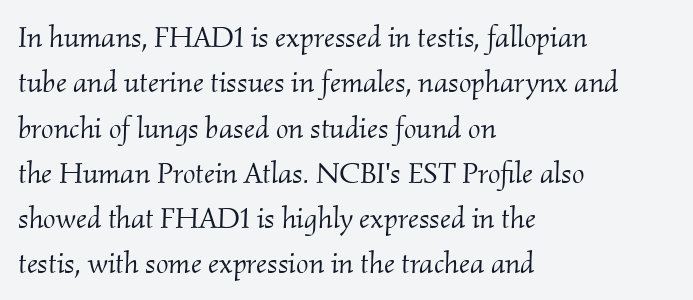
{"serif": "yes", "italic": "yes", "lean": "right", "slant_degrees": 2, "bold": "no", "weight": "light", "width": "normal", "stroke_contrast": "medium", "x_height": "small", "monospaced": "no", "underline": "no", "align": "left", "line_spacing": "normal", "line_spacing_ratio": 1.51, "letter_spacing": "normal", "letter_spacing_em": 0.0, "glyph_px": 30}
